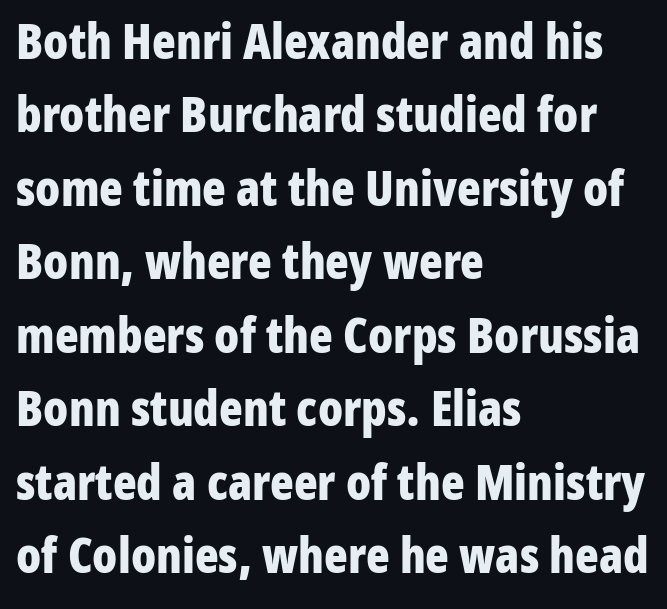
The rendering uses a bold face; every stroke is thick and dark. Does the leading feel generous? No, just average. A typesetter would call this zero additional tracking. The letters stand straight up with perfectly vertical stems. In terms of letterform style, serifs are entirely absent.
